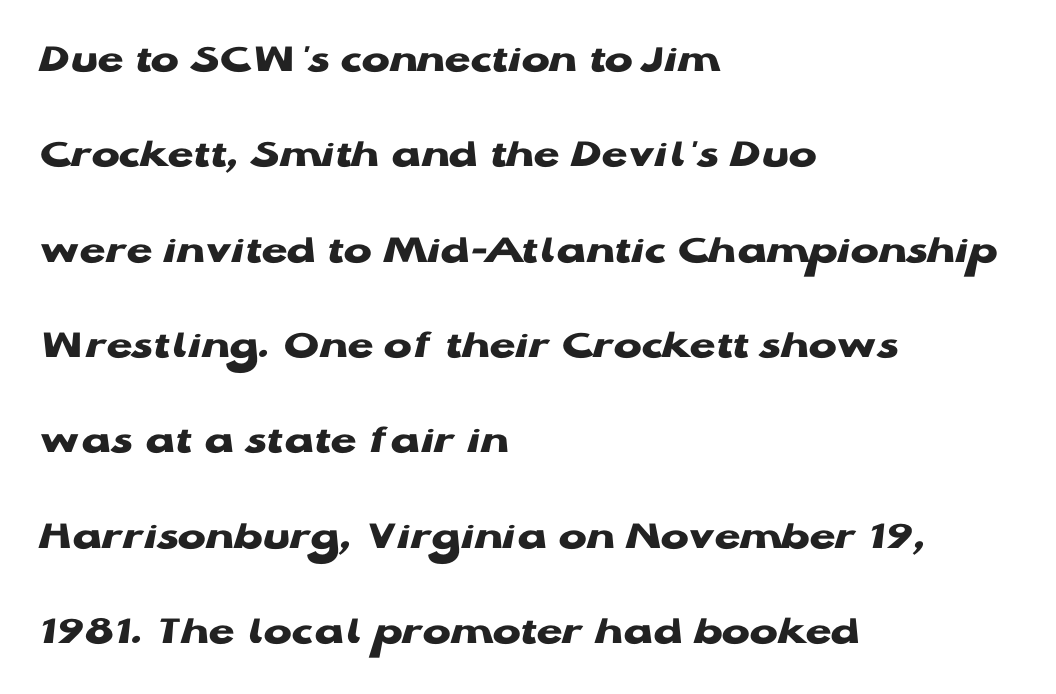
The image shows 42 px heavy, wide sans-serif type, upright; set left-aligned, loose line spacing (2.27x), normal letter spacing, not underlined; low stroke contrast and a medium x-height.
